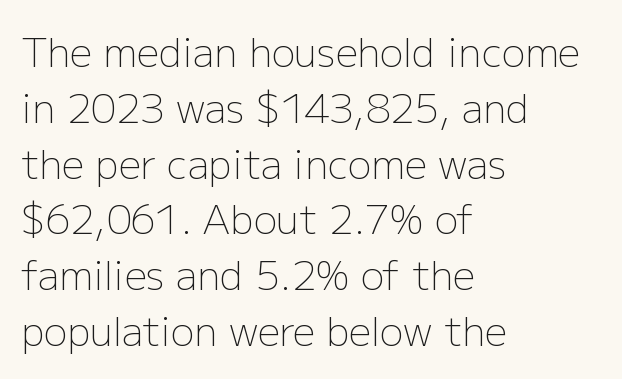
Q: Is the text bold? A: No.
Q: Is the text italic (slanted)? A: No, it is upright.
Q: Is the typeface a serif or a sans-serif typeface? A: Sans-serif.
Q: Is the text underlined? A: No.
Q: How is the paragraph aligned? A: Left-aligned.
Q: Is the spacing between letters normal or unusually wide? A: Normal.
Q: Is the spacing between lines tight, normal or loose? A: Normal.
Q: Width (condensed, normal, or wide)? A: Normal.
Q: Stroke contrast? A: Low.
Q: x-height? A: Medium.
Q: Monospaced? A: No.
